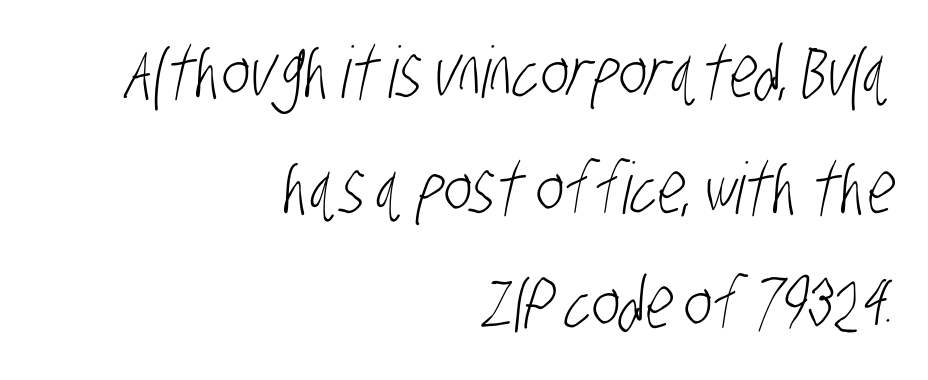
{"serif": "no", "bold": "no", "weight": "light", "width": "condensed", "stroke_contrast": "low", "x_height": "large", "monospaced": "no", "underline": "no", "align": "right", "line_spacing": "normal", "line_spacing_ratio": 1.63, "letter_spacing": "normal", "letter_spacing_em": 0.0, "glyph_px": 71}
